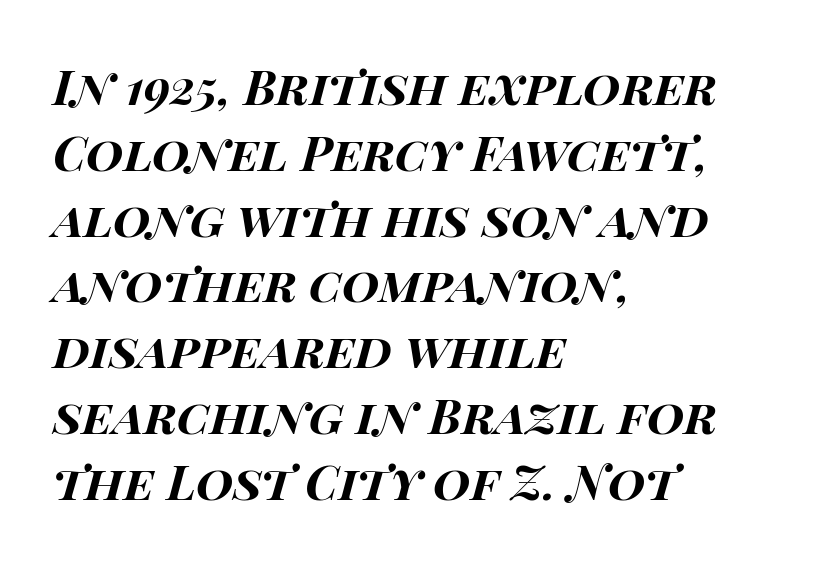
Evenly set lines give the paragraph a standard silhouette. Is this a fixed-width face? No — the glyphs have proportional, varying widths. The strokes are fattened all the way to bold. The font's italic variant was chosen for this text. Teacher's note: observe the even left margin — that is flush-left alignment. Letters rest on an invisible, unmarked baseline.
